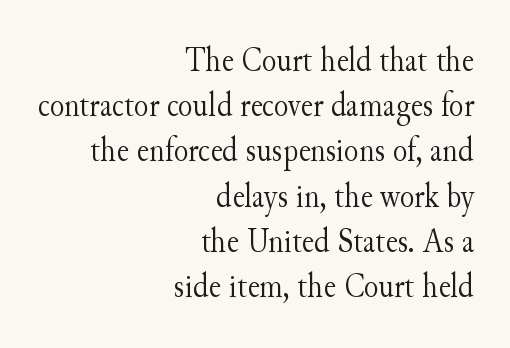
Note the varied advance widths — an 'i' is clearly narrower than an 'm'. Posture: straight, roman, zero tilt. The passage shown is not bold in any degree. Here the glyphs are tracked normally, forming tight word shapes.
